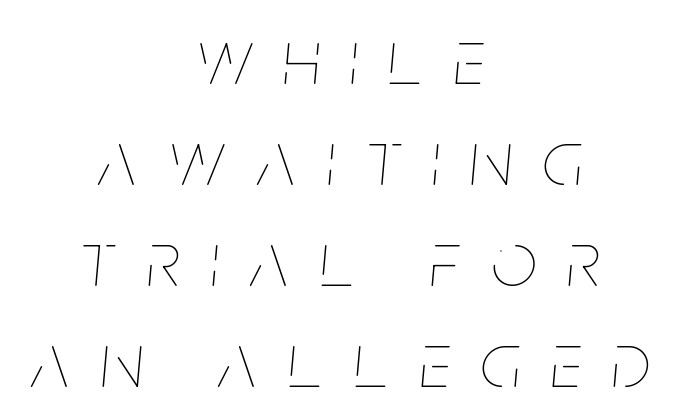
Someone cranked the tracking dial way up on this one. Is the type heavy? It reads as light-to-regular instead. Only glyphs here, with clear space below each row. The letters advance in unequal steps, a hallmark of proportional type. Looking at the ascenders, they clearly lean.
